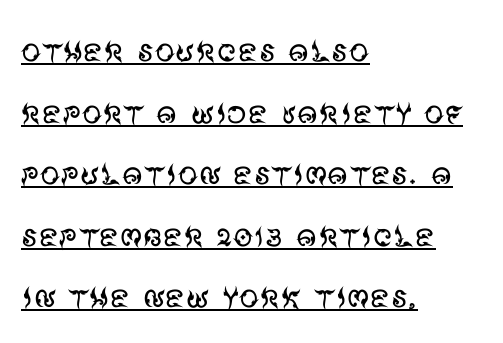
{"serif": "no", "italic": "no", "bold": "no", "weight": "regular", "width": "normal", "stroke_contrast": "medium", "x_height": "large", "monospaced": "no", "underline": "yes", "align": "left", "line_spacing": "normal", "line_spacing_ratio": 1.54, "letter_spacing": "normal", "letter_spacing_em": 0.0, "glyph_px": 40}
